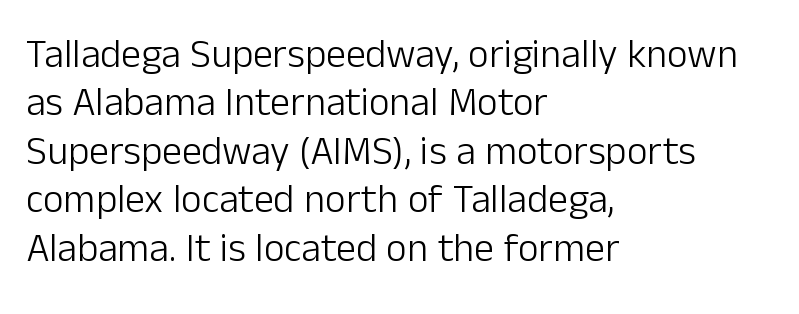
Q: Is the text bold? A: No.
Q: Is the text italic (slanted)? A: No, it is upright.
Q: Is the typeface a serif or a sans-serif typeface? A: Sans-serif.
Q: Is the text underlined? A: No.
Q: How is the paragraph aligned? A: Left-aligned.
Q: Is the spacing between letters normal or unusually wide? A: Normal.
Q: Width (condensed, normal, or wide)? A: Normal.
Q: Stroke contrast? A: Low.
Q: x-height? A: Medium.
Q: Monospaced? A: No.
